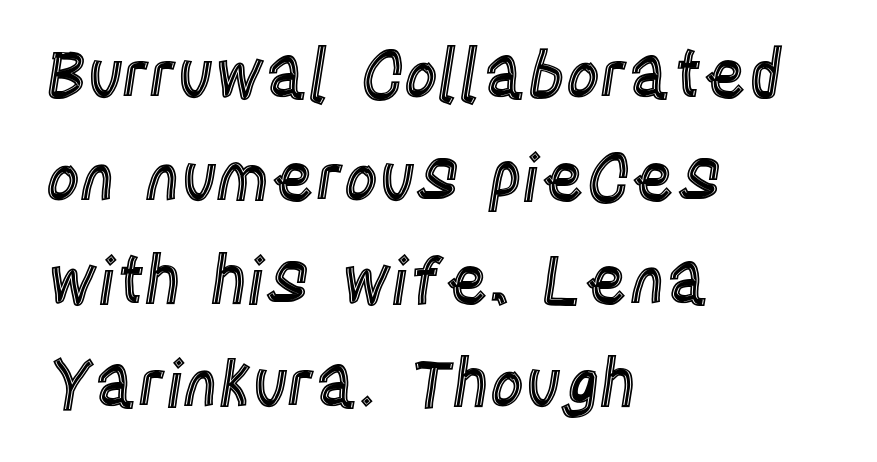
Note the varied advance widths — an 'i' is clearly narrower than an 'm'. Horizontal bands of white between lines are of average thickness. Anything drawn beneath the words? Only blank space. Reading down the block, your eye returns to a fixed left position each line. Students, note that the glyphs here touch the page at normal intervals.
